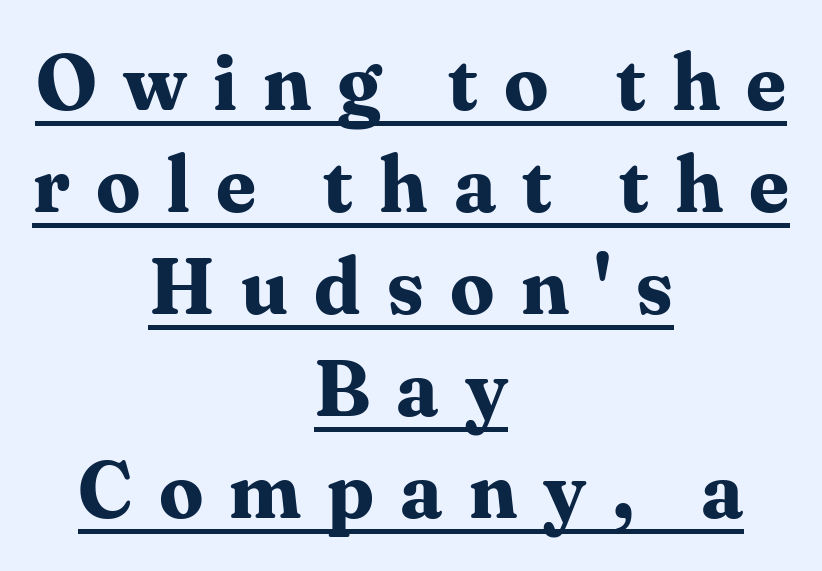
The image shows 79 px bold serif type, upright; set centered, normal line spacing (1.29x), unusually wide letter spacing (+0.33 em), underlined; medium stroke contrast and a medium x-height.
